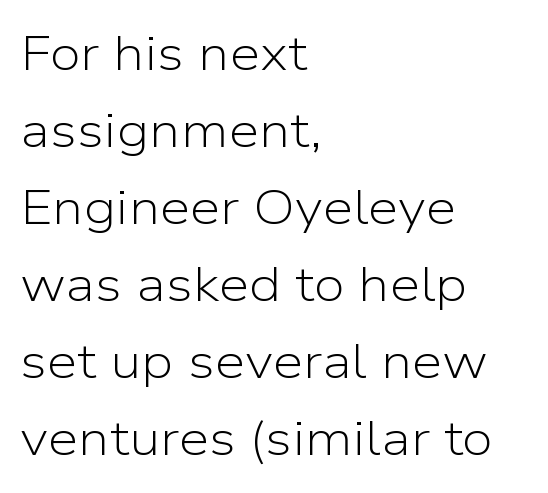
Beneath every word, the page is bare. Reading down the block, your eye returns to a fixed left position each line. Here the designer chose a conventional face with non-uniform glyph widths. This rendering employs a face without finishing strokes, i.e., a sans-serif. The gaps between neighbouring characters are ordinary and unremarkable. Is there any slant? The stems are plumb.
